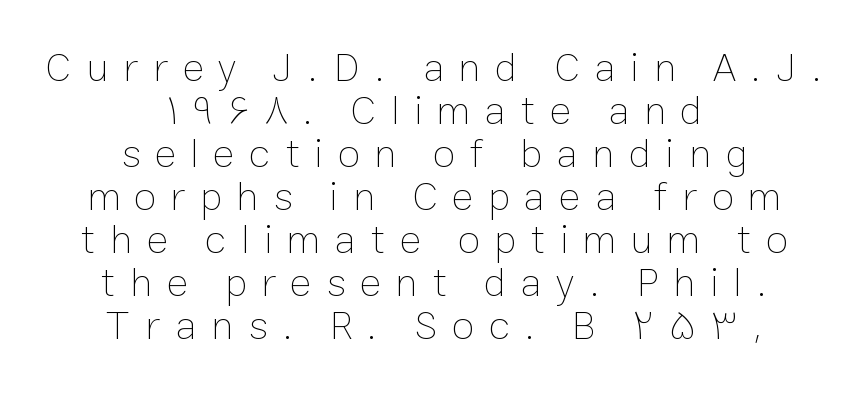
{"italic": "no", "bold": "no", "weight": "thin", "width": "normal", "stroke_contrast": "low", "x_height": "medium", "monospaced": "no", "underline": "no", "align": "center", "line_spacing": "tight", "line_spacing_ratio": 1.05, "letter_spacing": "wide", "letter_spacing_em": 0.35, "glyph_px": 41}
